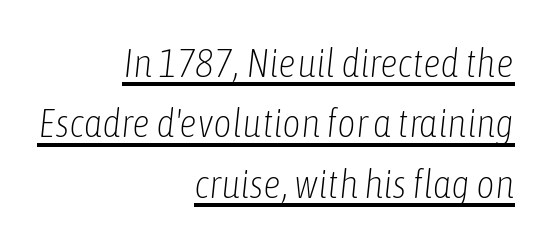
Q: Is the text bold? A: No.
Q: Is the text italic (slanted)? A: Yes, it leans right by about 6 degrees.
Q: Is the text underlined? A: Yes.
Q: How is the paragraph aligned? A: Right-aligned.
Q: Is the spacing between letters normal or unusually wide? A: Normal.
Q: Is the spacing between lines tight, normal or loose? A: Normal.
Q: Width (condensed, normal, or wide)? A: Condensed.
Q: Stroke contrast? A: Low.
Q: x-height? A: Medium.
Q: Monospaced? A: No.
